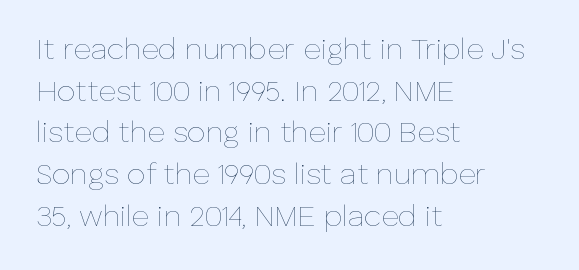
Q: Is the text bold? A: No.
Q: Is the text italic (slanted)? A: No, it is upright.
Q: Is the text underlined? A: No.
Q: How is the paragraph aligned? A: Left-aligned.
Q: Is the spacing between letters normal or unusually wide? A: Normal.
Q: Is the spacing between lines tight, normal or loose? A: Normal.
Q: Width (condensed, normal, or wide)? A: Normal.
Q: Stroke contrast? A: Low.
Q: x-height? A: Medium.
Q: Monospaced? A: No.
